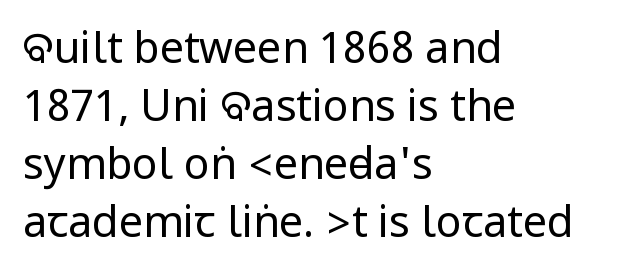
The image shows 43 px regular-weight, condensed sans-serif type, upright; set left-aligned, normal line spacing (1.35x), normal letter spacing, not underlined; low stroke contrast.
